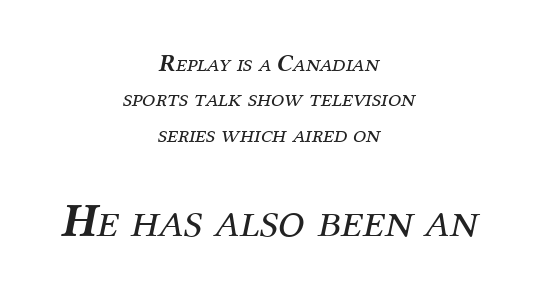
The words here are not underlined. Note: smaller setting up top, larger setting below. The letters are slanted; this is an italic face. Leading: standard. Vertical stems look standard width or narrower in stroke. Characters follow at the spacing the type designer built in.
